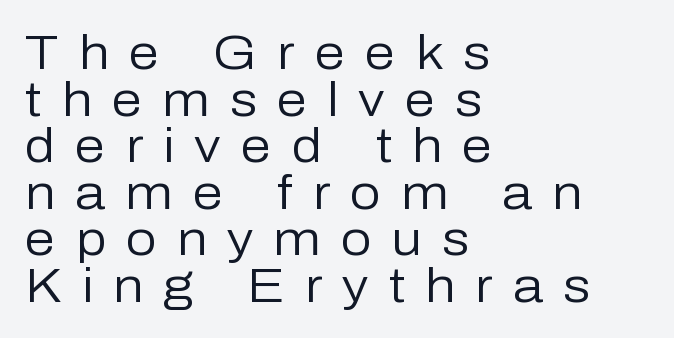
The image shows 49 px regular-weight sans-serif type, upright; set left-aligned, tight line spacing (0.95x), unusually wide letter spacing (+0.41 em), not underlined; low stroke contrast and a medium x-height.
